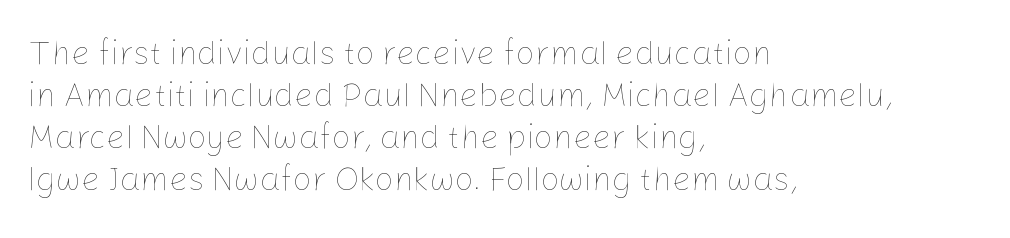
The image shows 33 px thin type, upright; set left-aligned, normal line spacing (1.27x), normal letter spacing, not underlined; low stroke contrast and a medium x-height.
